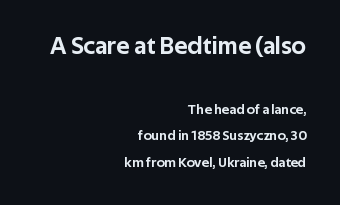
Two sizes are in play, and the larger belongs to the first block. Has an underline been added? It has not. The lines are spread far apart with generous leading. This is roman type, the default non-slanted kind. The rendering keeps characters at their native spacing.
